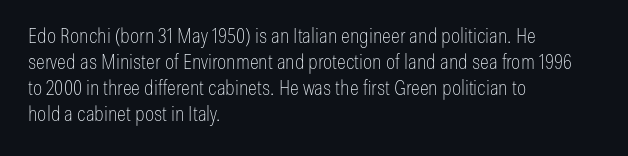
The typography opts for an upright posture over an oblique one. Unmarked baselines from the first word to the last. Students, note that the glyphs here touch the page at normal intervals. Which margin do the lines hug? The left one — the right edge is uneven. The typesetting does not lean heavy: it is not bold.
